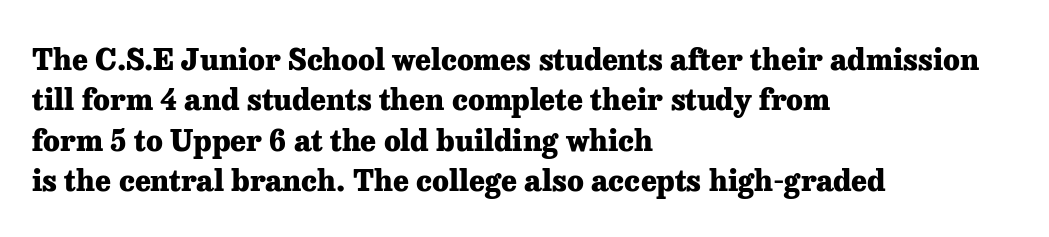
The image shows 30 px heavy serif type, upright; set left-aligned, normal line spacing (1.35x), normal letter spacing, not underlined; low stroke contrast and a medium x-height.
